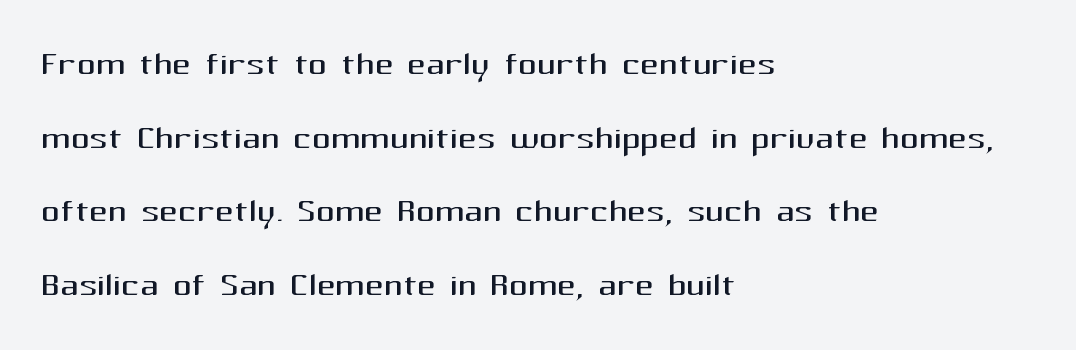
Q: Is the text bold? A: No.
Q: Is the text italic (slanted)? A: No, it is upright.
Q: Is the typeface a serif or a sans-serif typeface? A: Sans-serif.
Q: Is the text underlined? A: No.
Q: How is the paragraph aligned? A: Left-aligned.
Q: Is the spacing between letters normal or unusually wide? A: Normal.
Q: Is the spacing between lines tight, normal or loose? A: Normal.
Q: Width (condensed, normal, or wide)? A: Normal.
Q: Stroke contrast? A: Medium.
Q: x-height? A: Medium.
Q: Monospaced? A: No.
